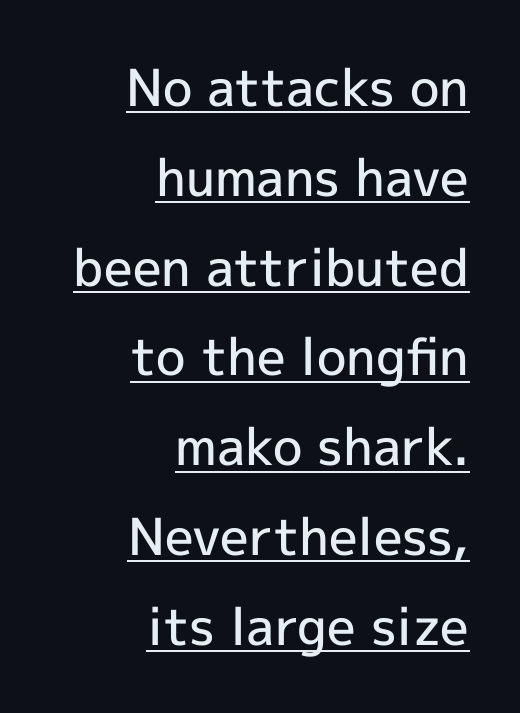
A rule runs beneath these lines of type. The letterforms sit shoulder to shoulder at normal distance. The lines are quadded right. Ascenders rise straight up at ninety degrees. Spacing verdict: proportional, widths tailored to each character. This is the in-between weight designers call semibold or demi.
